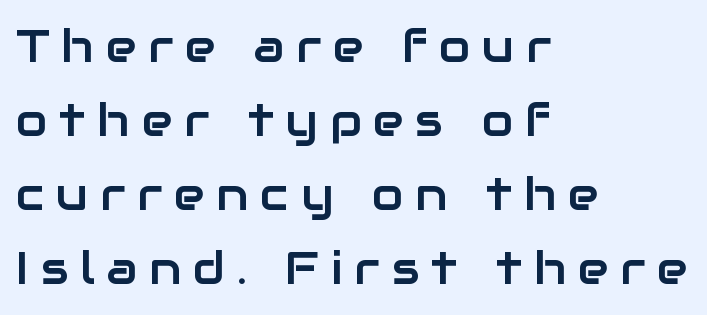
Q: Is the text italic (slanted)? A: No, it is upright.
Q: Is the typeface a serif or a sans-serif typeface? A: Sans-serif.
Q: Is the text underlined? A: No.
Q: How is the paragraph aligned? A: Left-aligned.
Q: Is the spacing between letters normal or unusually wide? A: Unusually wide.
Q: Is the spacing between lines tight, normal or loose? A: Normal.
Q: Width (condensed, normal, or wide)? A: Normal.
Q: Stroke contrast? A: Low.
Q: x-height? A: Medium.
Q: Monospaced? A: No.
